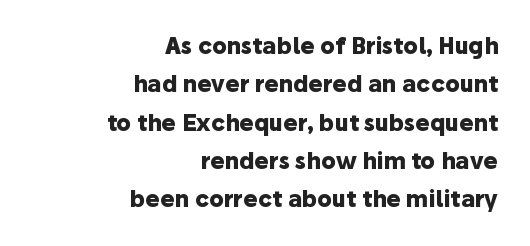
{"italic": "no", "bold": "yes", "underline": "no", "align": "right", "line_spacing_ratio": 1.74, "letter_spacing": "normal", "letter_spacing_em": 0.0, "glyph_px": 22}
